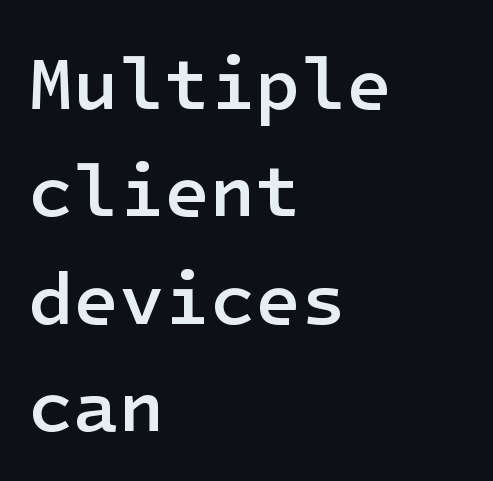
The image shows 74 px semibold sans-serif type, upright; set left-aligned, normal line spacing (1.45x), normal letter spacing, not underlined; low stroke contrast and a medium x-height.
